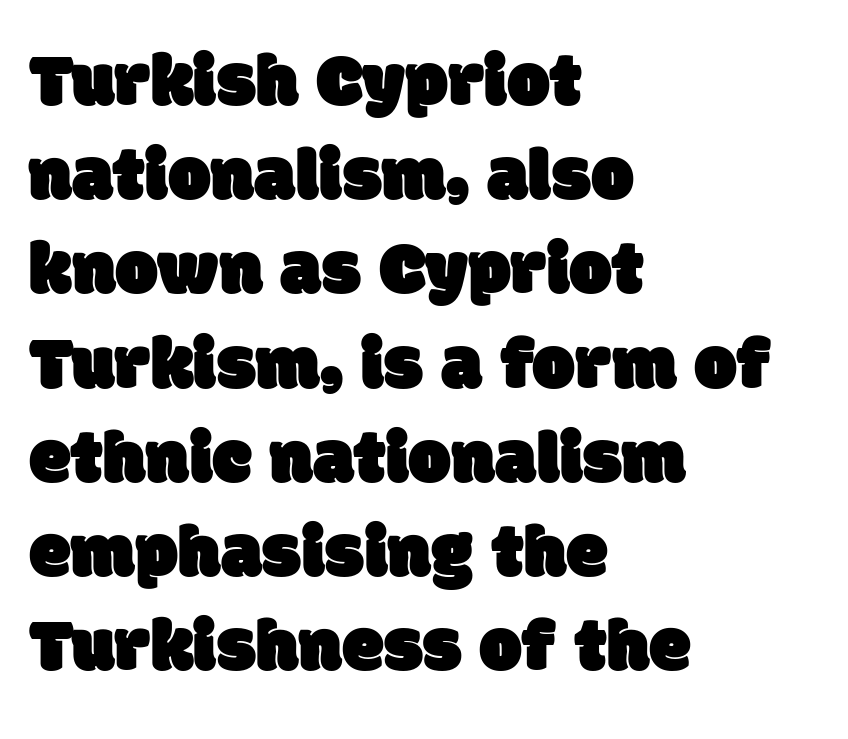
Q: Is the typeface a serif or a sans-serif typeface? A: Sans-serif.
Q: Is the text underlined? A: No.
Q: How is the paragraph aligned? A: Left-aligned.
Q: Is the spacing between letters normal or unusually wide? A: Normal.
Q: Width (condensed, normal, or wide)? A: Normal.
Q: Stroke contrast? A: Low.
Q: x-height? A: Large.
Q: Monospaced? A: No.
